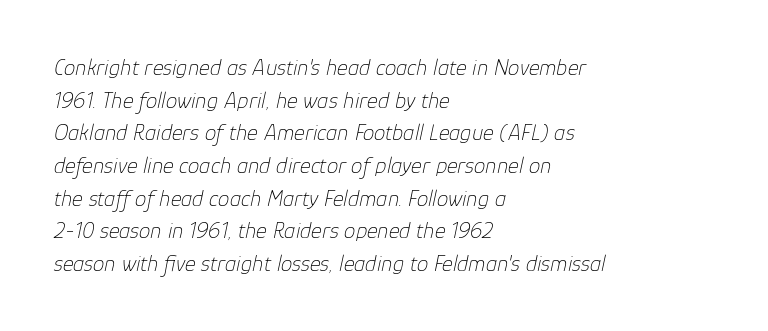
Q: Is the text bold? A: No.
Q: Is the text italic (slanted)? A: Yes, it leans right by about 12 degrees.
Q: Is the text underlined? A: No.
Q: How is the paragraph aligned? A: Left-aligned.
Q: Is the spacing between letters normal or unusually wide? A: Normal.
Q: Is the spacing between lines tight, normal or loose? A: Normal.
